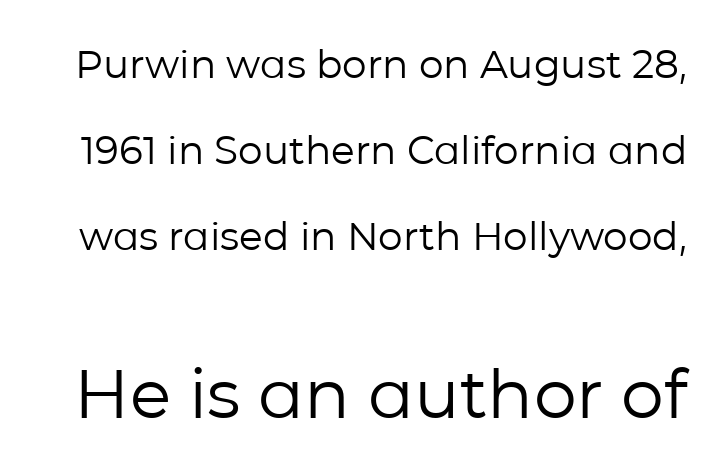
{"serif": "no", "italic": "no", "bold": "no", "weight": "regular", "width": "normal", "stroke_contrast": "low", "x_height": "medium", "monospaced": "no", "underline": "no", "line_spacing": "loose", "line_spacing_ratio": 2.2, "letter_spacing": "normal", "letter_spacing_em": 0.0, "larger_block": "second", "size_ratio": 1.74, "glyph_px": 68}
